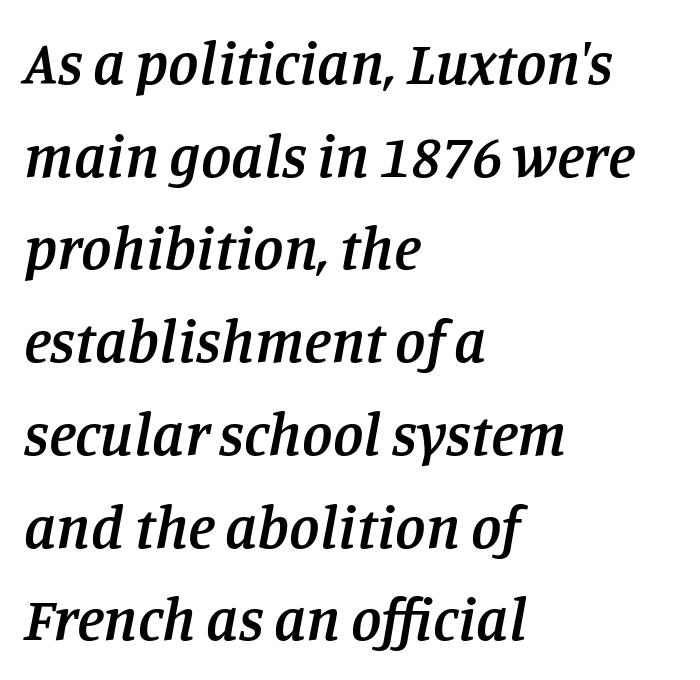
{"serif": "yes", "italic": "yes", "lean": "right", "slant_degrees": 11, "bold": "semi", "weight": "semibold", "width": "normal", "stroke_contrast": "low", "x_height": "large", "monospaced": "no", "underline": "no", "align": "left", "line_spacing": "normal", "line_spacing_ratio": 1.52, "letter_spacing": "normal", "letter_spacing_em": 0.0, "glyph_px": 61}
